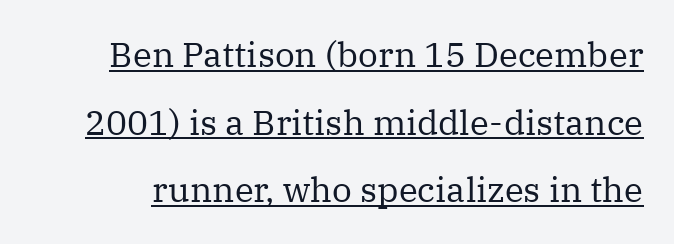
Is there much room between lines? Yes — plenty of vertical air separates them. To sum up the face: it has serifs. You could not count columns in this text — the font is proportionally spaced. Notice how the stems are strictly vertical — no italics here. The face looks like a standard text weight, possibly lighter.
